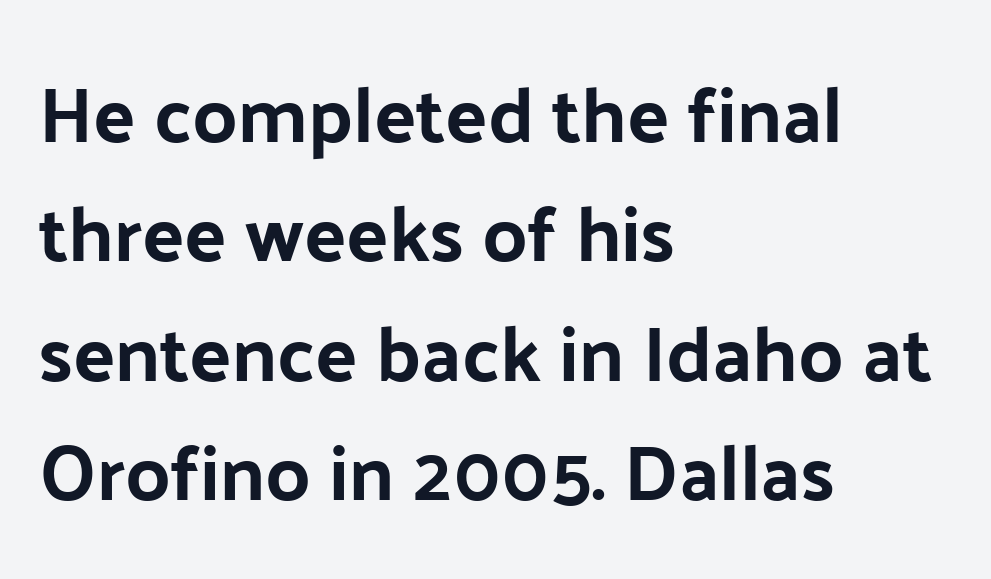
Q: Is the text italic (slanted)? A: No, it is upright.
Q: Is the typeface a serif or a sans-serif typeface? A: Sans-serif.
Q: Is the text underlined? A: No.
Q: How is the paragraph aligned? A: Left-aligned.
Q: Is the spacing between letters normal or unusually wide? A: Normal.
Q: Is the spacing between lines tight, normal or loose? A: Normal.
Q: Width (condensed, normal, or wide)? A: Normal.
Q: Stroke contrast? A: Low.
Q: x-height? A: Medium.
Q: Monospaced? A: No.
